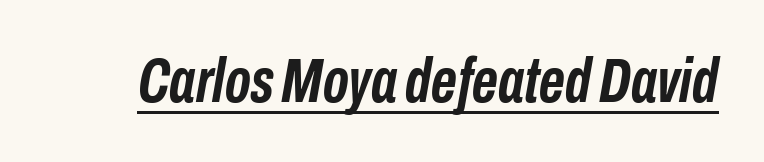
Q: Is the text bold? A: Yes.
Q: Is the text italic (slanted)? A: Yes, it leans right by about 10 degrees.
Q: Is the text underlined? A: Yes.
Q: Is the spacing between letters normal or unusually wide? A: Normal.
Q: Width (condensed, normal, or wide)? A: Condensed.
Q: Stroke contrast? A: Low.
Q: x-height? A: Medium.
Q: Monospaced? A: No.
